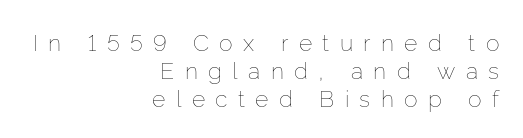
{"italic": "no", "bold": "no", "underline": "no", "align": "right", "line_spacing_ratio": 1.22, "letter_spacing": "wide", "letter_spacing_em": 0.45, "glyph_px": 23}
